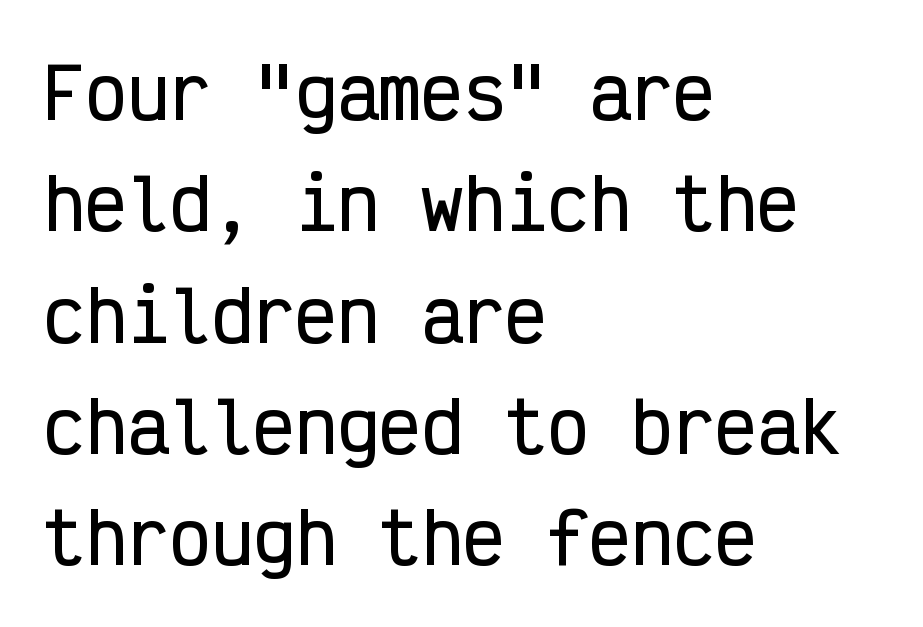
Ascenders rise straight up at ninety degrees. The face used here is monospaced, like something from a code editor. This rendering features lettering with no underline. Each word holds together tightly as a unit, with standard inter-letter gaps. How would I describe the line gaps? Plain and ordinary.
